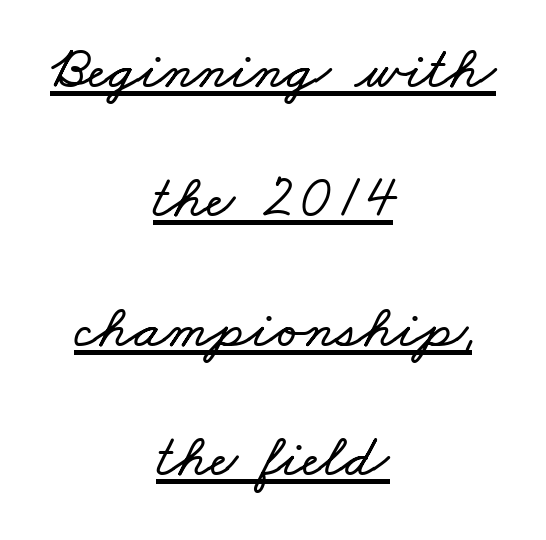
Q: Is the text underlined? A: Yes.
Q: How is the paragraph aligned? A: Centered.
Q: Is the spacing between letters normal or unusually wide? A: Normal.
Q: Is the spacing between lines tight, normal or loose? A: Loose.
Q: Width (condensed, normal, or wide)? A: Wide.
Q: Stroke contrast? A: Low.
Q: x-height? A: Small.
Q: Monospaced? A: No.
